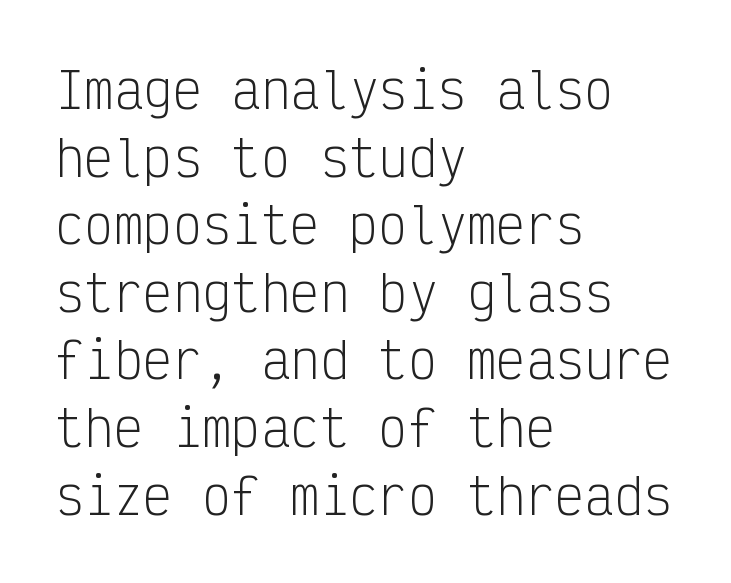
Q: Is the text bold? A: No.
Q: Is the text italic (slanted)? A: No, it is upright.
Q: Is the typeface a serif or a sans-serif typeface? A: Sans-serif.
Q: Is the text underlined? A: No.
Q: How is the paragraph aligned? A: Left-aligned.
Q: Is the spacing between letters normal or unusually wide? A: Normal.
Q: Is the spacing between lines tight, normal or loose? A: Normal.
Q: Width (condensed, normal, or wide)? A: Condensed.
Q: Stroke contrast? A: Low.
Q: x-height? A: Medium.
Q: Monospaced? A: Yes.
